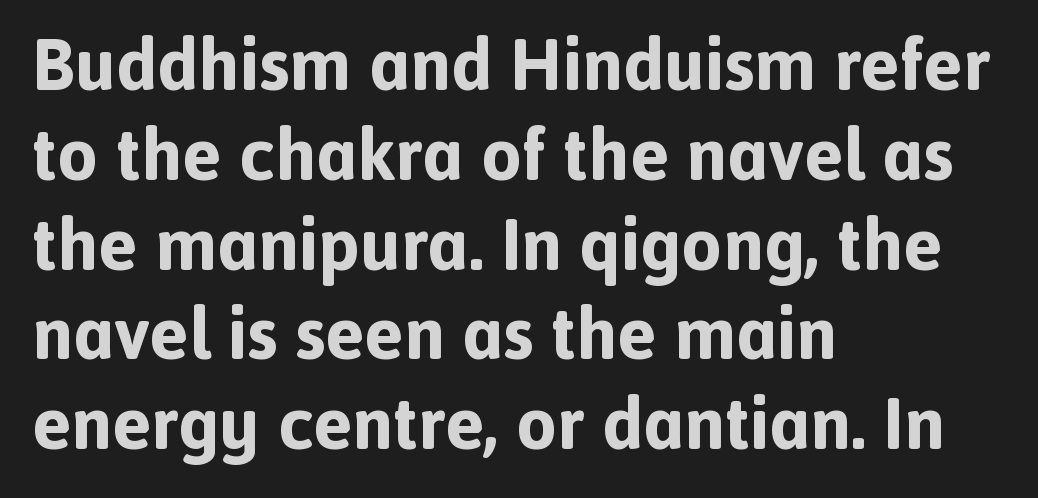
Q: Is the text bold? A: Yes.
Q: Is the text italic (slanted)? A: No, it is upright.
Q: Is the typeface a serif or a sans-serif typeface? A: Sans-serif.
Q: Is the text underlined? A: No.
Q: How is the paragraph aligned? A: Left-aligned.
Q: Is the spacing between letters normal or unusually wide? A: Normal.
Q: Width (condensed, normal, or wide)? A: Normal.
Q: x-height? A: Medium.
Q: Monospaced? A: No.
